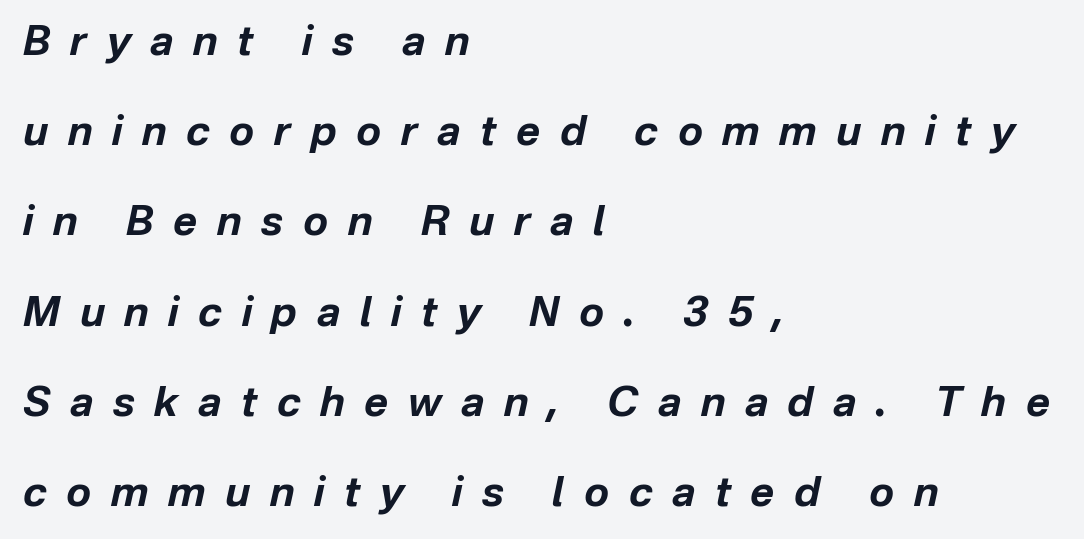
{"italic": "yes", "lean": "right", "slant_degrees": 12, "bold": "yes", "weight": "bold", "width": "normal", "stroke_contrast": "low", "x_height": "medium", "monospaced": "no", "underline": "no", "align": "left", "line_spacing": "loose", "line_spacing_ratio": 2.2, "letter_spacing": "wide", "letter_spacing_em": 0.48, "glyph_px": 41}
